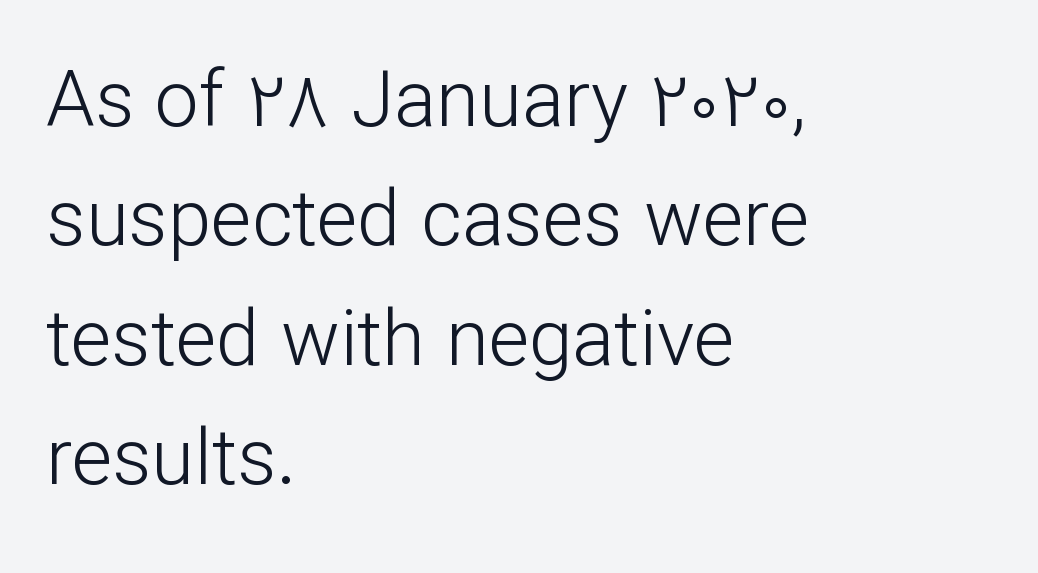
The image shows 78 px light sans-serif type, upright; set left-aligned, normal line spacing (1.53x), normal letter spacing, not underlined; low stroke contrast and a medium x-height.
